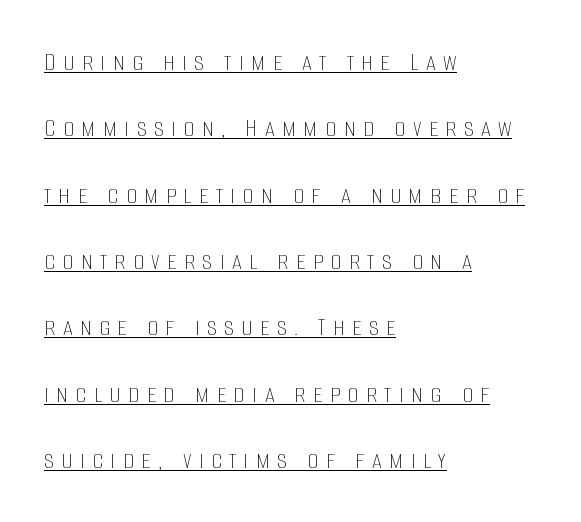
The image shows 28 px thin, condensed type, upright; set left-aligned, loose line spacing (2.37x), unusually wide letter spacing (+0.26 em), underlined; low stroke contrast and a large x-height.
